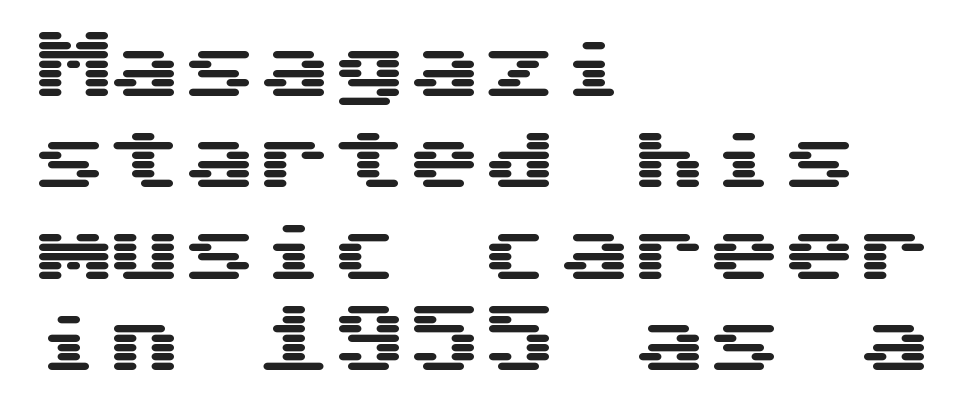
Q: Is the text italic (slanted)? A: No, it is upright.
Q: Is the typeface a serif or a sans-serif typeface? A: Sans-serif.
Q: Is the text underlined? A: No.
Q: How is the paragraph aligned? A: Left-aligned.
Q: Is the spacing between letters normal or unusually wide? A: Normal.
Q: Width (condensed, normal, or wide)? A: Wide.
Q: Stroke contrast? A: Medium.
Q: x-height? A: Medium.
